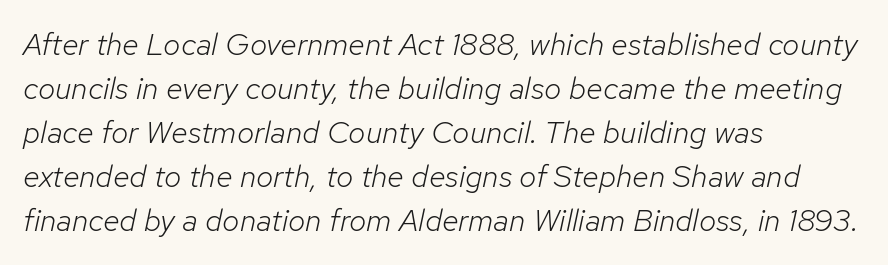
{"italic": "yes", "lean": "right", "slant_degrees": 12, "bold": "no", "weight": "light", "width": "normal", "stroke_contrast": "low", "x_height": "medium", "monospaced": "no", "underline": "no", "align": "left", "line_spacing": "normal", "line_spacing_ratio": 1.42, "letter_spacing": "normal", "letter_spacing_em": 0.0, "glyph_px": 31}
